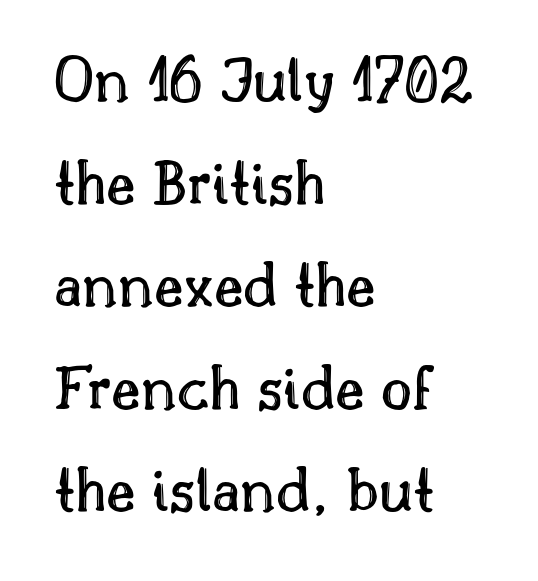
Q: Is the text italic (slanted)? A: No, it is upright.
Q: Is the text underlined? A: No.
Q: How is the paragraph aligned? A: Left-aligned.
Q: Is the spacing between letters normal or unusually wide? A: Normal.
Q: Is the spacing between lines tight, normal or loose? A: Normal.
Q: Width (condensed, normal, or wide)? A: Normal.
Q: x-height? A: Small.
Q: Monospaced? A: No.
